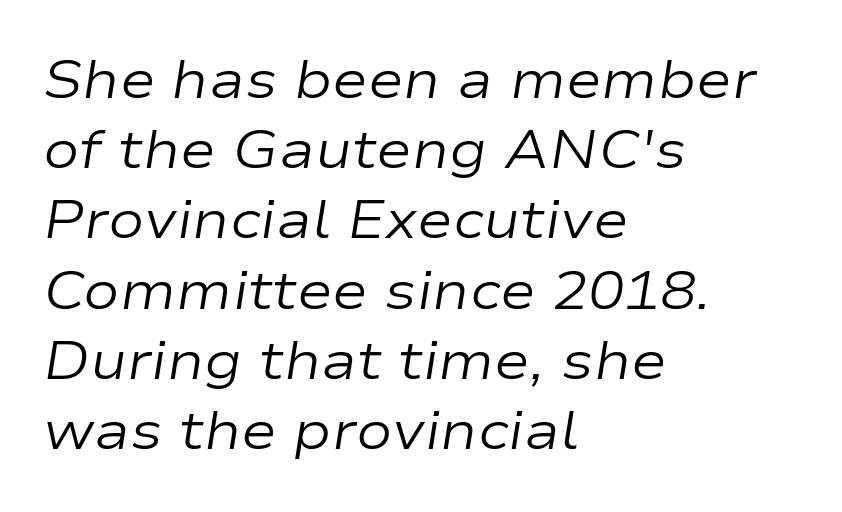
Vertical spacing — default. Note the varied advance widths — an 'i' is clearly narrower than an 'm'. Is the block centered? No — it sits flush against the left margin. The face used here is rendered with its standard letterfit. The gap between lines stays unmarked.
